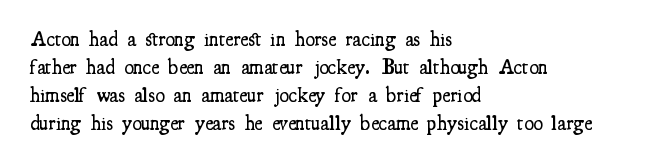
{"italic": "no", "bold": "semi", "underline": "no", "align": "left", "line_spacing": "normal", "line_spacing_ratio": 1.34, "letter_spacing": "normal", "letter_spacing_em": 0.0, "glyph_px": 21}
